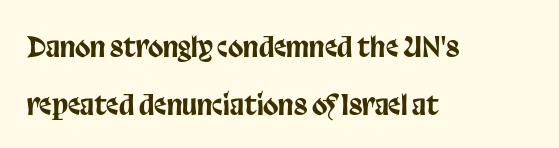
{"serif": "no", "italic": "no", "width": "condensed", "stroke_contrast": "low", "x_height": "large", "monospaced": "no", "underline": "no", "align": "left", "line_spacing": "loose", "line_spacing_ratio": 2.07, "letter_spacing": "normal", "letter_spacing_em": 0.0, "glyph_px": 28}
